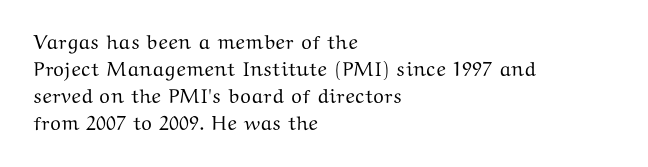
{"italic": "no", "underline": "no", "align": "left", "line_spacing": "normal", "line_spacing_ratio": 1.35, "letter_spacing": "normal", "letter_spacing_em": 0.0, "glyph_px": 20}
